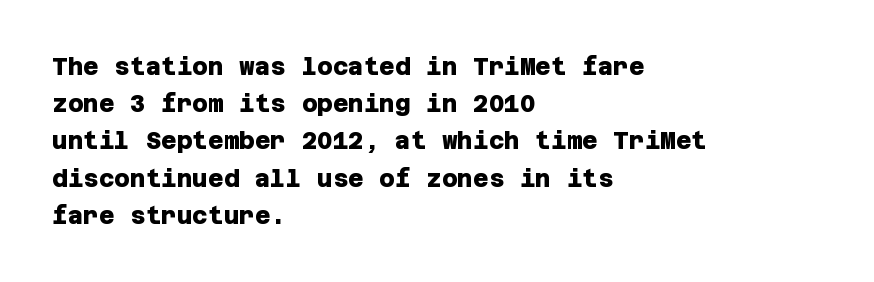
The paragraph shown leans on its left margin. Compared with an ordinary text face, these strokes are far heavier — a full bold. The letterforms sit shoulder to shoulder at normal distance. Unmarked baselines from the first word to the last. This sample keeps an unexceptional amount of space between lines.
